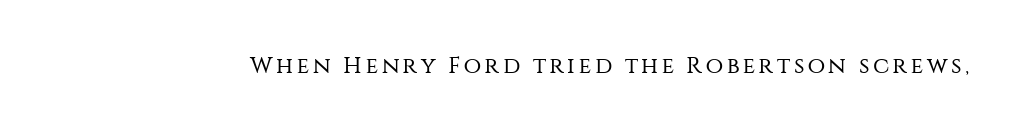
Honestly, there is no underline to notice here at all. This is roman type, the default non-slanted kind. Weight: not bold — regular or lighter.
